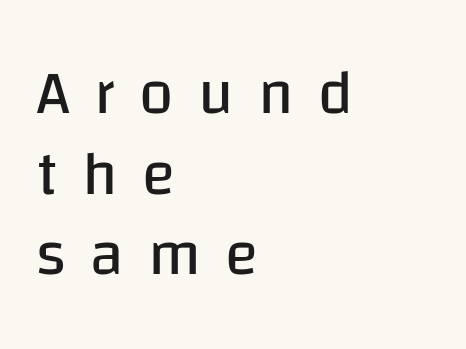
{"serif": "no", "italic": "no", "bold": "no", "weight": "regular", "width": "normal", "stroke_contrast": "low", "x_height": "large", "monospaced": "no", "underline": "no", "align": "left", "line_spacing": "normal", "line_spacing_ratio": 1.3, "letter_spacing": "wide", "letter_spacing_em": 0.39, "glyph_px": 62}
